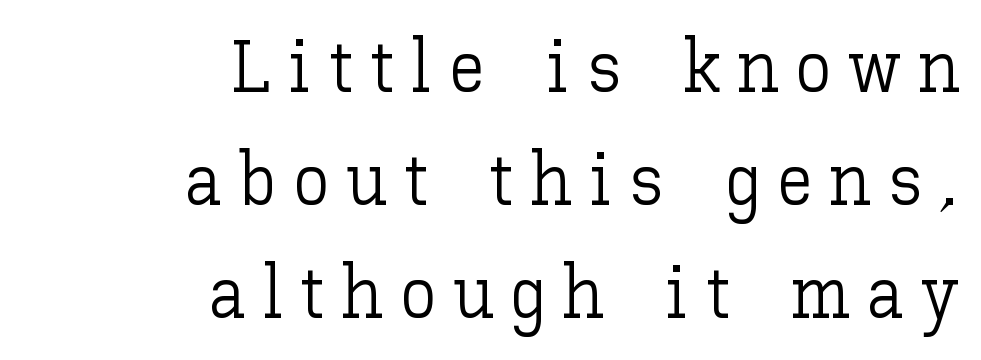
A clean baseline with only descenders dipping below it. Summary of vertical rhythm: regular, with standard interline spacing. Spacing verdict: proportional, widths tailored to each character. These lines stack with their right ends in a neat column. Quick note: not italic, upright.
